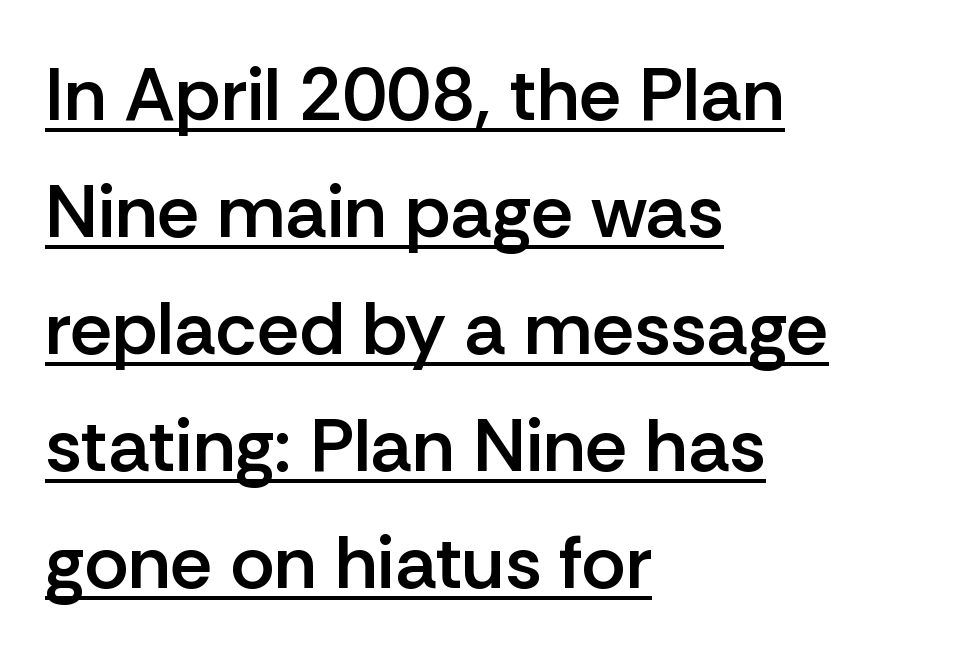
The image shows 75 px semibold sans-serif type, upright; set left-aligned, normal line spacing (1.56x), normal letter spacing, underlined; low stroke contrast and a medium x-height.
